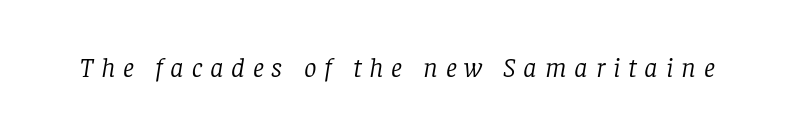
Weight: regular or lighter. Beneath every word, the page is bare. The designer went with a serif here, giving each stem small feet. This sample uses expanded letter spacing, leaving extra air between glyphs. The letters advance in unequal steps, a hallmark of proportional type. Slanted lettering throughout.
